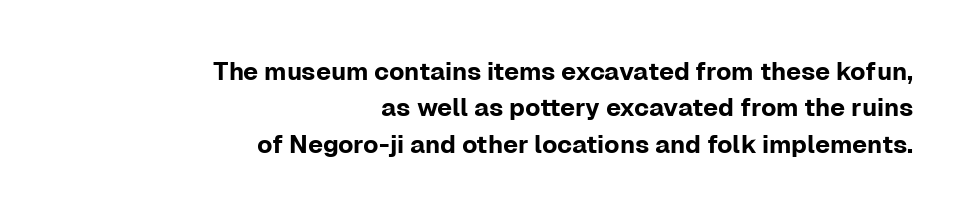
{"italic": "no", "underline": "no", "align": "right", "line_spacing": "normal", "line_spacing_ratio": 1.46, "letter_spacing": "normal", "letter_spacing_em": 0.0, "glyph_px": 25}
